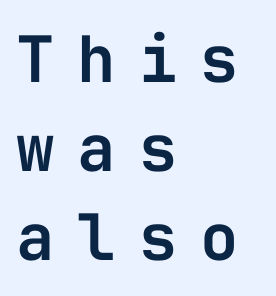
{"serif": "no", "italic": "no", "width": "normal", "stroke_contrast": "low", "x_height": "medium", "monospaced": "yes", "underline": "no", "align": "left", "line_spacing": "normal", "line_spacing_ratio": 1.39, "letter_spacing": "wide", "letter_spacing_em": 0.36, "glyph_px": 64}
